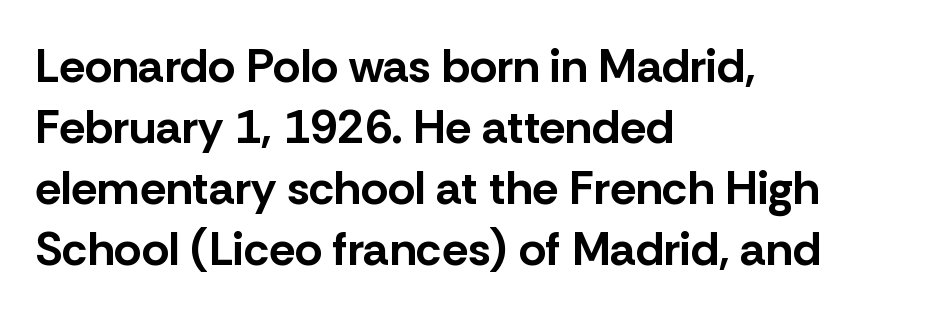
Is this a sans? Yes — the strokes have no serifs. The letters stand upright; this is a roman face. Character widths vary here, with narrow letters taking less room than wide ones. Casual observation: everything's shoved over to the left. Default kerning and tracking; the words read as compact shapes. The passage shown is not underscored anywhere.
